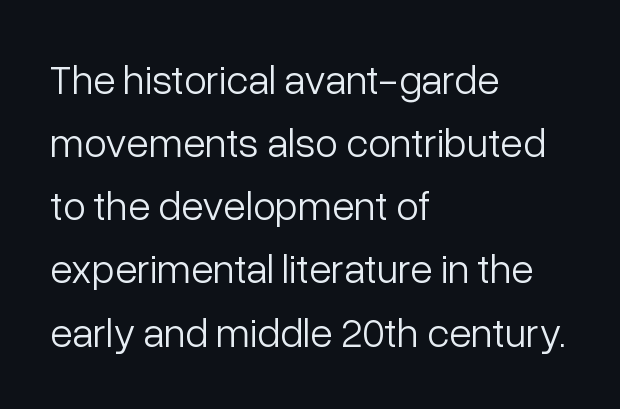
Q: Is the text bold? A: No.
Q: Is the text italic (slanted)? A: No, it is upright.
Q: Is the typeface a serif or a sans-serif typeface? A: Sans-serif.
Q: Is the text underlined? A: No.
Q: How is the paragraph aligned? A: Left-aligned.
Q: Is the spacing between letters normal or unusually wide? A: Normal.
Q: Is the spacing between lines tight, normal or loose? A: Normal.
Q: Width (condensed, normal, or wide)? A: Normal.
Q: Stroke contrast? A: Low.
Q: x-height? A: Medium.
Q: Monospaced? A: No.
